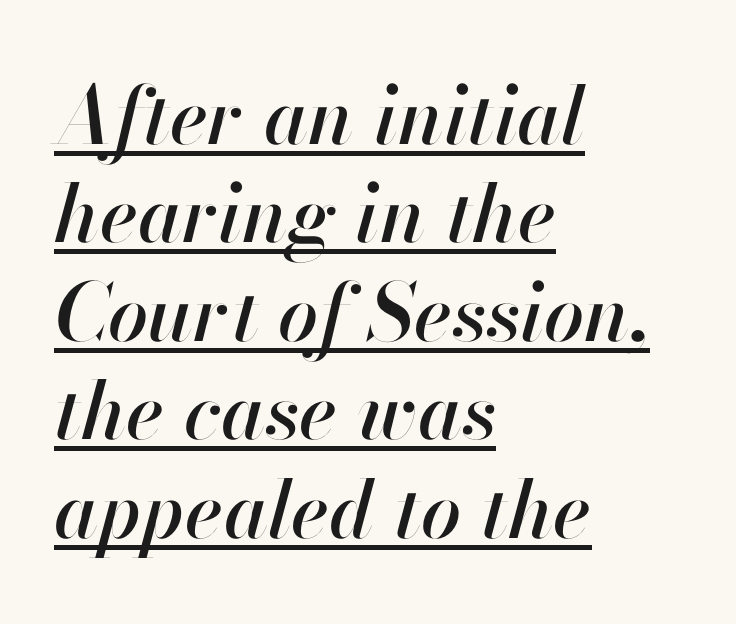
The image shows 80 px text type, italic (leaning right); set left-aligned, line spacing 1.23x, normal letter spacing, underlined; high stroke contrast and a small x-height.
